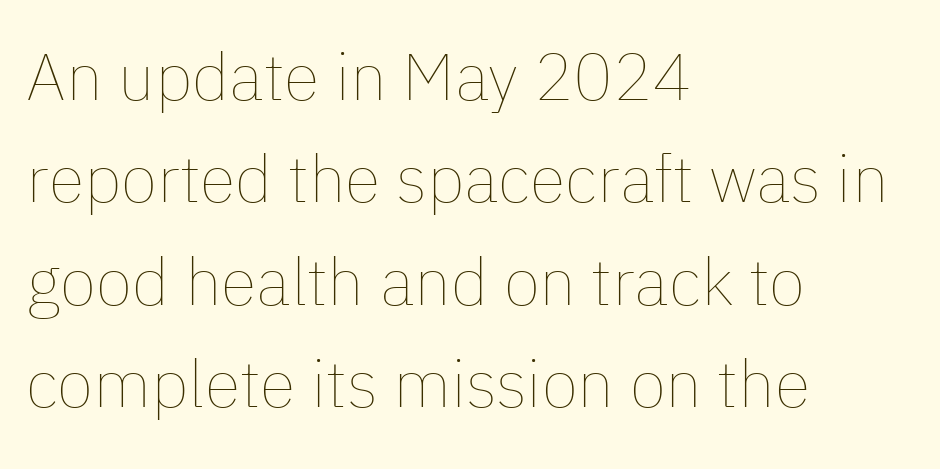
Q: Is the text bold? A: No.
Q: Is the text italic (slanted)? A: No, it is upright.
Q: Is the text underlined? A: No.
Q: How is the paragraph aligned? A: Left-aligned.
Q: Is the spacing between letters normal or unusually wide? A: Normal.
Q: Is the spacing between lines tight, normal or loose? A: Normal.
Q: Width (condensed, normal, or wide)? A: Normal.
Q: Stroke contrast? A: Low.
Q: x-height? A: Medium.
Q: Monospaced? A: No.
